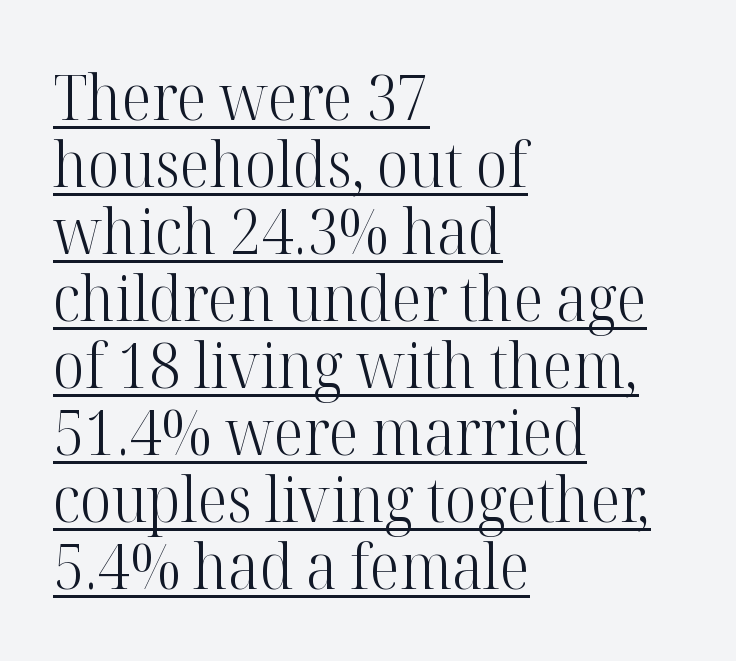
The image shows 62 px light serif type, upright; set left-aligned, tight line spacing (1.08x), normal letter spacing, underlined; high stroke contrast and a medium x-height.
